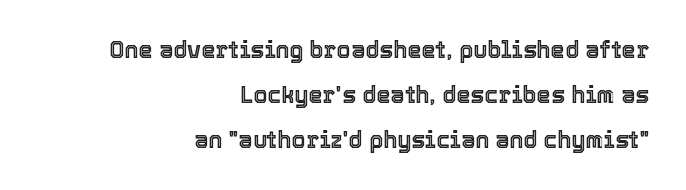
Q: Is the text italic (slanted)? A: No, it is upright.
Q: Is the text underlined? A: No.
Q: How is the paragraph aligned? A: Right-aligned.
Q: Is the spacing between letters normal or unusually wide? A: Normal.
Q: Is the spacing between lines tight, normal or loose? A: Loose.
